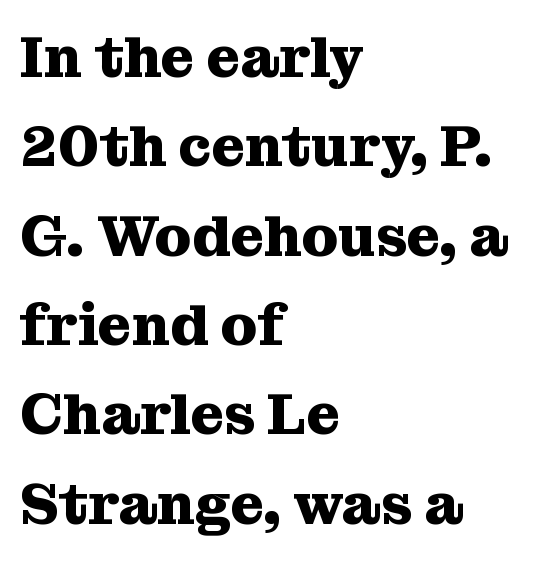
The image shows 58 px heavy serif type, upright; set left-aligned, normal line spacing (1.54x), normal letter spacing, not underlined; medium stroke contrast and a medium x-height.
